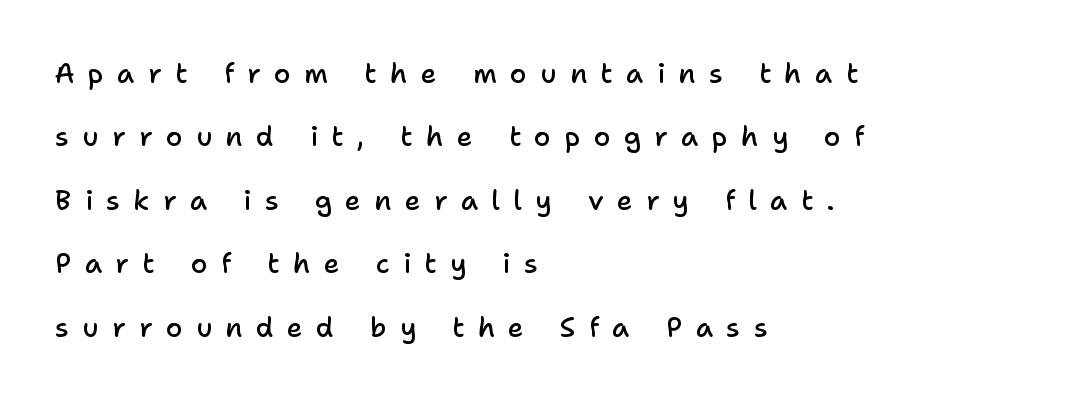
Q: Is the text bold? A: Semi-bold.
Q: Is the text italic (slanted)? A: No, it is upright.
Q: Is the text underlined? A: No.
Q: How is the paragraph aligned? A: Left-aligned.
Q: Is the spacing between letters normal or unusually wide? A: Unusually wide.
Q: Is the spacing between lines tight, normal or loose? A: Loose.
